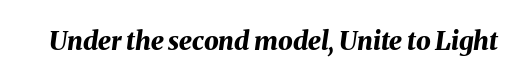
Q: Is the text bold? A: Yes.
Q: Is the text italic (slanted)? A: Yes, it leans right by about 8 degrees.
Q: Is the text underlined? A: No.
Q: Is the spacing between letters normal or unusually wide? A: Normal.
